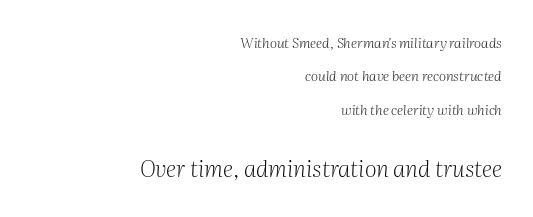
This sample is right-justified, so line beginnings fall wherever the words allow. The vertical gap from one line to the next is large. Summary of weight: not heavy and not bold. Each word holds together tightly as a unit, with standard inter-letter gaps.
